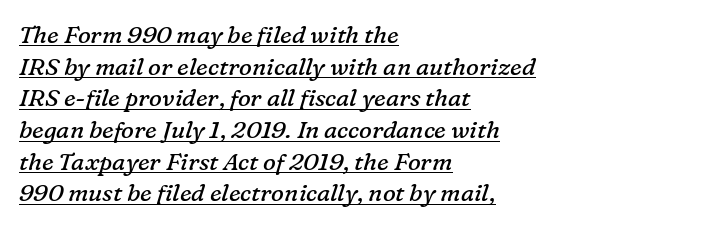
Q: Is the text bold? A: No.
Q: Is the text italic (slanted)? A: Yes, it leans right by about 16 degrees.
Q: Is the text underlined? A: Yes.
Q: How is the paragraph aligned? A: Left-aligned.
Q: Is the spacing between letters normal or unusually wide? A: Normal.
Q: Is the spacing between lines tight, normal or loose? A: Normal.
